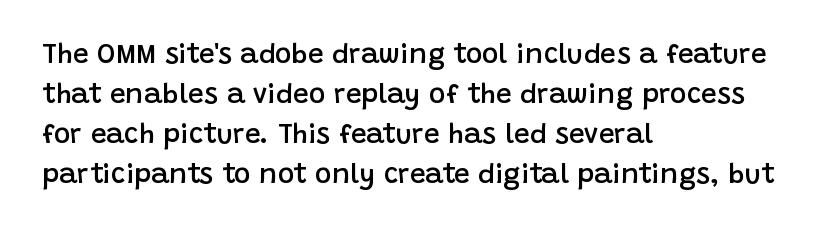
Character widths vary here, with narrow letters taking less room than wide ones. The gap between lines stays unmarked. No extra tracking has been applied to these lines. Posture: vertical. The lines in this sample share a left origin and differ only in where they stop.
